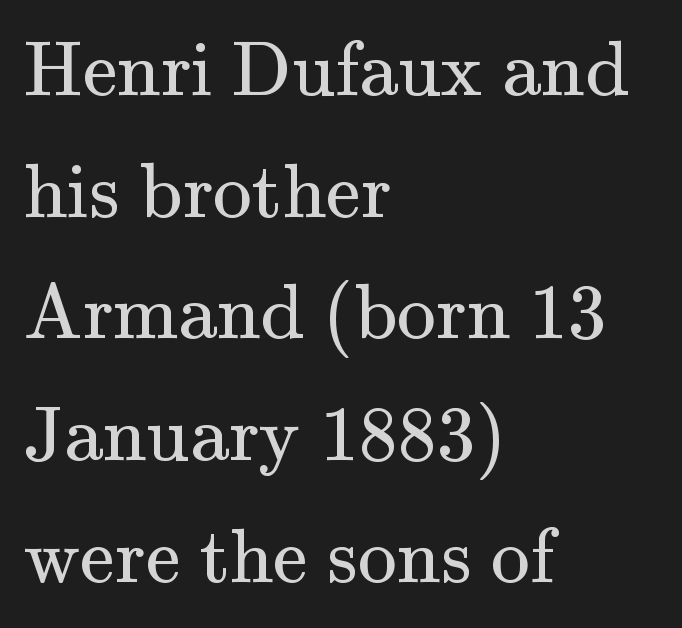
The image shows 78 px regular-weight serif type, upright; set left-aligned, normal line spacing (1.56x), normal letter spacing, not underlined; medium stroke contrast and a small x-height.
